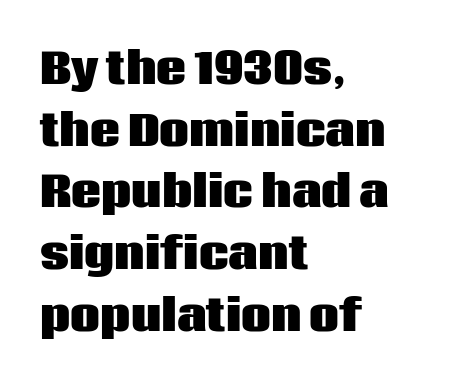
The space between consecutive lines is moderate. Think of a printed novel: that variable character pitch is what you see here. Characters remain perfectly vertical along every line. Unmarked baselines from the first word to the last.
